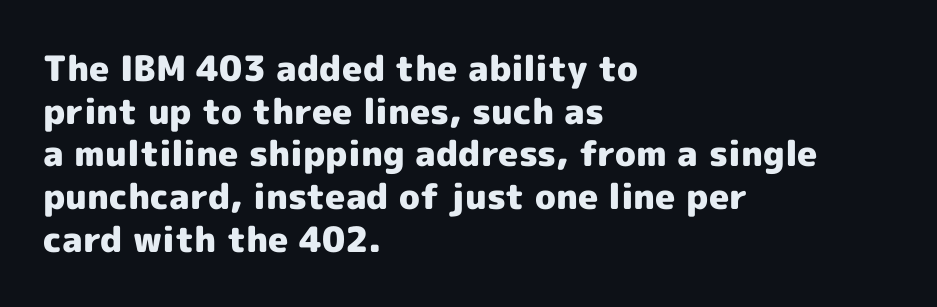
{"serif": "no", "italic": "no", "bold": "yes", "weight": "heavy", "width": "normal", "x_height": "medium", "monospaced": "no", "underline": "no", "align": "left", "line_spacing_ratio": 1.22, "letter_spacing": "normal", "letter_spacing_em": 0.0, "glyph_px": 35}
